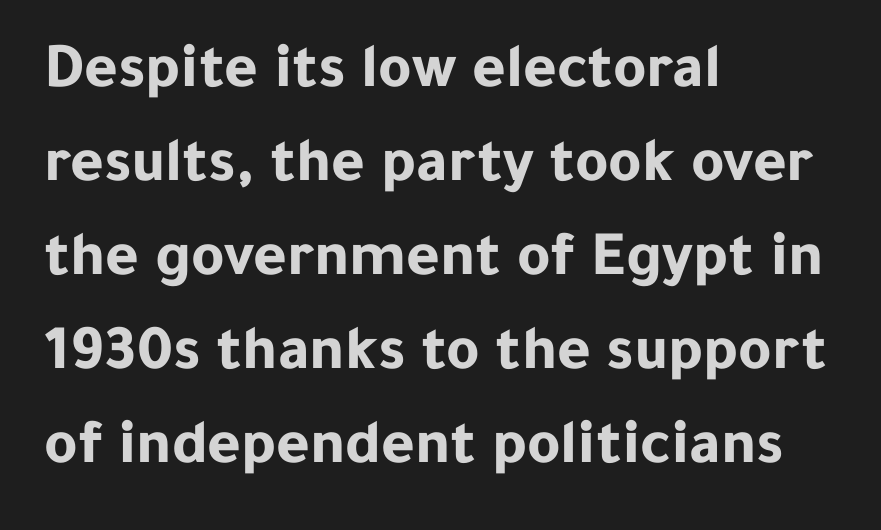
Q: Is the text bold? A: Yes.
Q: Is the text italic (slanted)? A: No, it is upright.
Q: Is the typeface a serif or a sans-serif typeface? A: Sans-serif.
Q: Is the text underlined? A: No.
Q: How is the paragraph aligned? A: Left-aligned.
Q: Is the spacing between letters normal or unusually wide? A: Normal.
Q: Is the spacing between lines tight, normal or loose? A: Normal.
Q: Width (condensed, normal, or wide)? A: Normal.
Q: Stroke contrast? A: Low.
Q: x-height? A: Medium.
Q: Monospaced? A: No.
